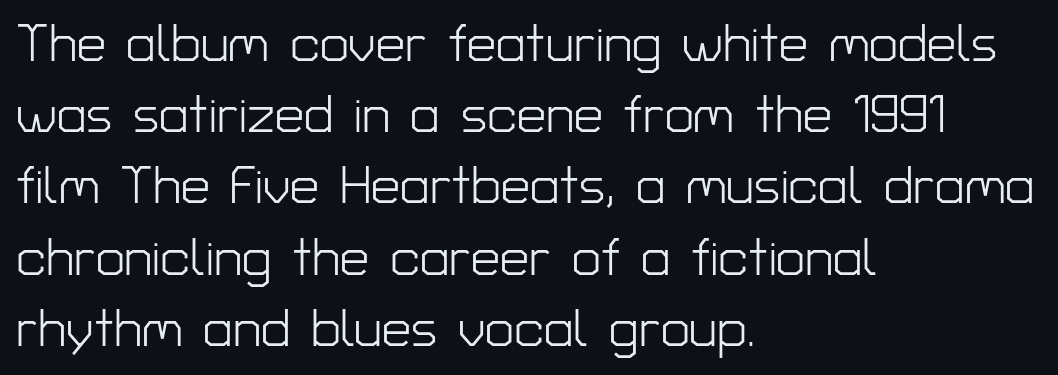
{"serif": "no", "italic": "no", "bold": "no", "weight": "light", "width": "normal", "stroke_contrast": "low", "x_height": "medium", "monospaced": "no", "underline": "no", "align": "left", "line_spacing": "normal", "line_spacing_ratio": 1.37, "letter_spacing": "normal", "letter_spacing_em": 0.0, "glyph_px": 52}
